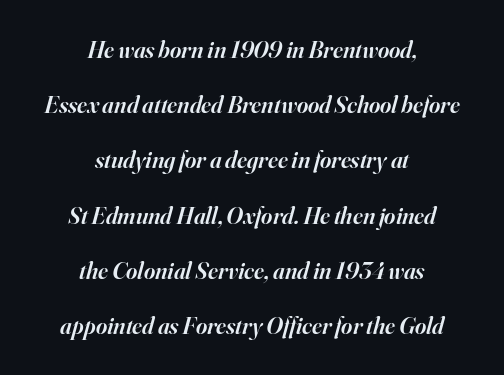
Letter spacing: default. Designer's note — italics engaged. Decoration check: the copy has no underline. A semibold gives these letters moderate extra thickness, short of bold. The lines in this sample share a center point and differ in where they start and stop.
